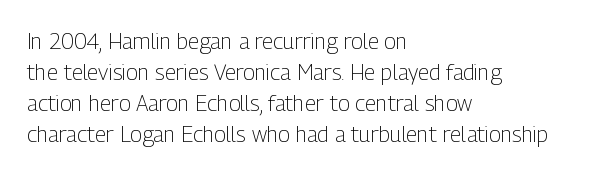
The image shows 22 px text type, upright; set left-aligned, normal line spacing (1.41x), normal letter spacing, not underlined.
